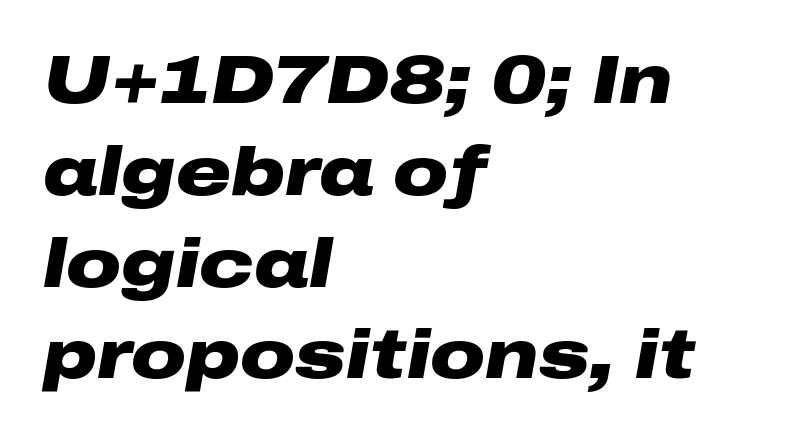
Q: Is the text bold? A: Yes.
Q: Is the text italic (slanted)? A: Yes, it leans right by about 10 degrees.
Q: Is the text underlined? A: No.
Q: How is the paragraph aligned? A: Left-aligned.
Q: Is the spacing between letters normal or unusually wide? A: Normal.
Q: Is the spacing between lines tight, normal or loose? A: Normal.
Q: Width (condensed, normal, or wide)? A: Wide.
Q: Stroke contrast? A: Low.
Q: x-height? A: Medium.
Q: Monospaced? A: No.
